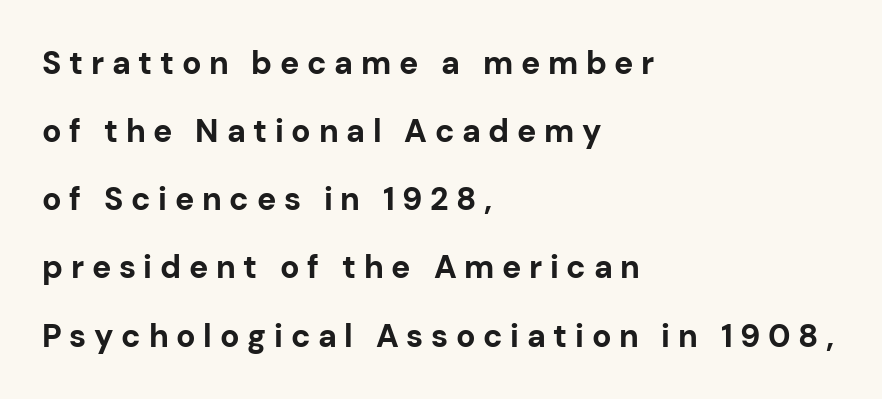
Leftover space on each line is placed entirely after the last word. Heft: maximum for text — a bold. The gap between lines stays unmarked. Every character sits straight up, as roman type does. The letterforms stand isolated, each surrounded by extra space. Observe the absence of serifs on each vertical stroke in this sample.
